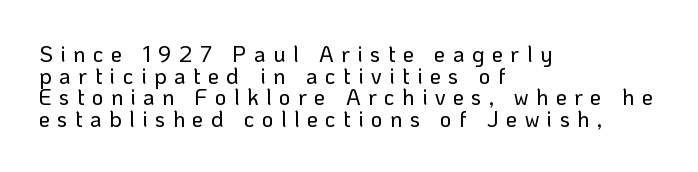
The image shows 22 px text type, upright; set left-aligned, tight line spacing (0.98x), unusually wide letter spacing (+0.34 em), not underlined.
